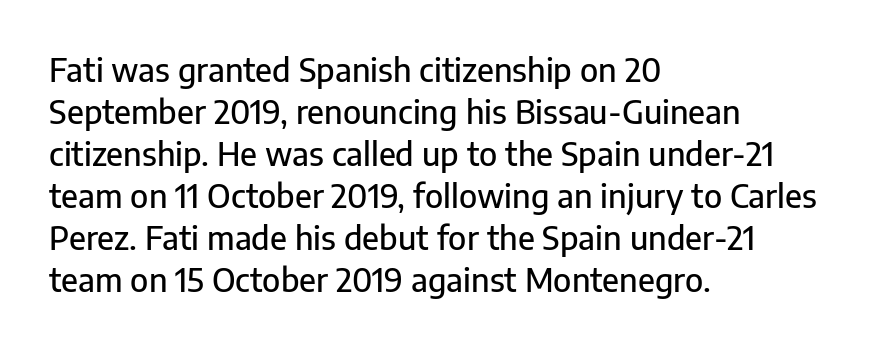
{"serif": "no", "italic": "no", "width": "normal", "stroke_contrast": "low", "x_height": "medium", "monospaced": "no", "underline": "no", "align": "left", "line_spacing": "normal", "line_spacing_ratio": 1.31, "letter_spacing": "normal", "letter_spacing_em": 0.0, "glyph_px": 32}
